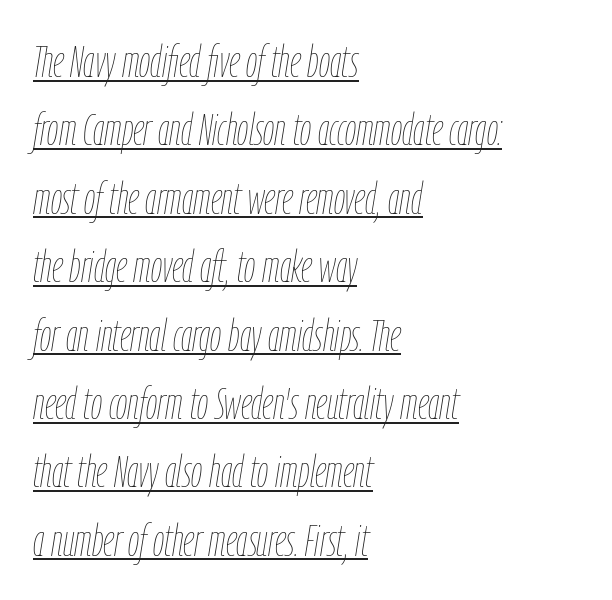
{"italic": "yes", "lean": "right", "slant_degrees": 9, "bold": "no", "weight": "thin", "width": "condensed", "stroke_contrast": "low", "x_height": "medium", "monospaced": "no", "underline": "yes", "align": "left", "line_spacing": "normal", "line_spacing_ratio": 1.52, "letter_spacing": "normal", "letter_spacing_em": 0.0, "glyph_px": 45}
